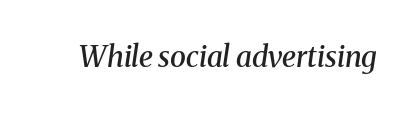
The words here are not underlined. These lines are rendered in a variable-pitch font. Spacing between characters is what you'd get straight out of the box. Every character sits at an angle, as italics do. The letters carry serifs — small finishing strokes at the ends of their stems. The characters look somewhat weighty, a semibold short of true bold.
